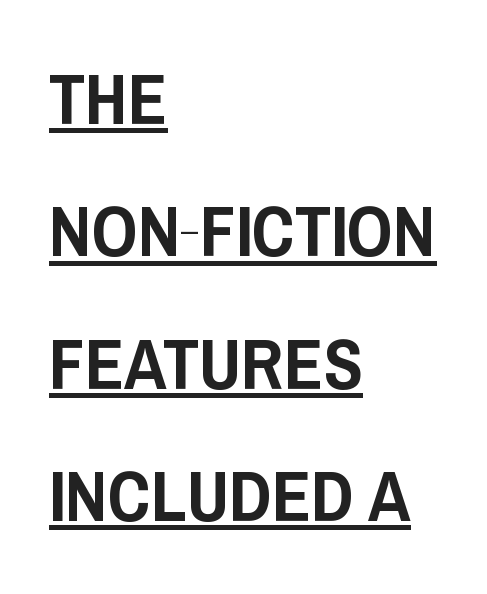
The image shows 72 px condensed sans-serif type, upright; set left-aligned, line spacing 1.84x, normal letter spacing, underlined; low stroke contrast and a large x-height.
